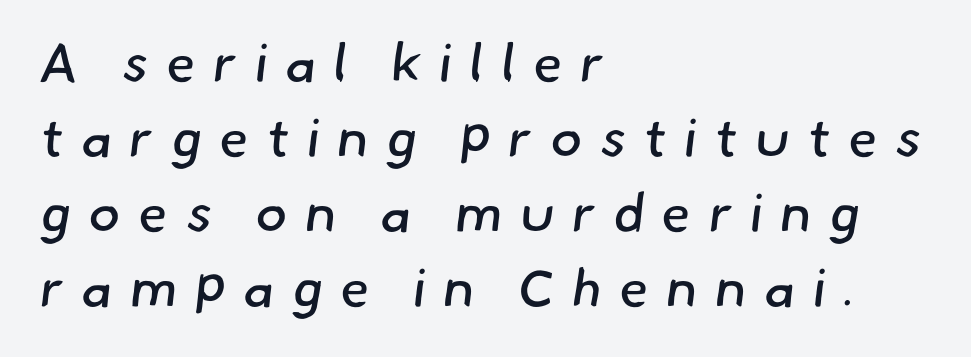
{"serif": "no", "bold": "no", "weight": "regular", "width": "normal", "stroke_contrast": "low", "x_height": "small", "monospaced": "no", "underline": "no", "align": "left", "line_spacing": "normal", "line_spacing_ratio": 1.39, "letter_spacing": "wide", "letter_spacing_em": 0.32, "glyph_px": 54}
